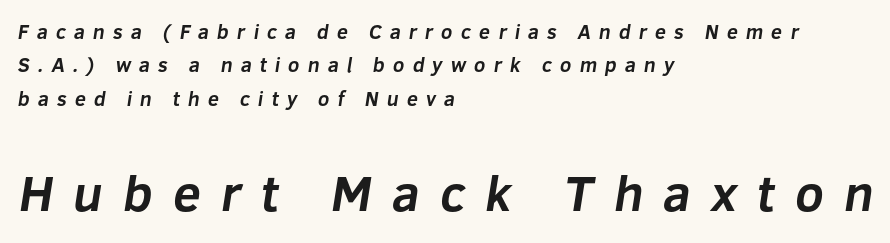
Q: Is the text bold? A: Yes.
Q: Is the typeface a serif or a sans-serif typeface? A: Sans-serif.
Q: Is the text underlined? A: No.
Q: How is the paragraph aligned? A: Left-aligned.
Q: Is the spacing between letters normal or unusually wide? A: Unusually wide.
Q: Is the spacing between lines tight, normal or loose? A: Normal.
Q: Which block of text is set in a larger size, the first (top) or the second (bottom)? A: The second (bottom) one.
Q: Width (condensed, normal, or wide)? A: Normal.
Q: Stroke contrast? A: Low.
Q: x-height? A: Medium.
Q: Monospaced? A: No.
